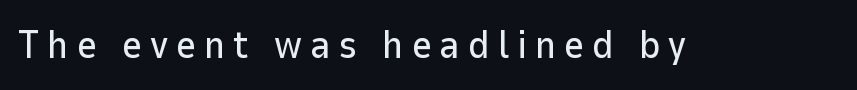
Q: Is the text italic (slanted)? A: No, it is upright.
Q: Is the typeface a serif or a sans-serif typeface? A: Sans-serif.
Q: Is the text underlined? A: No.
Q: Is the spacing between letters normal or unusually wide? A: Unusually wide.
Q: Width (condensed, normal, or wide)? A: Normal.
Q: Stroke contrast? A: Low.
Q: x-height? A: Medium.
Q: Monospaced? A: No.
